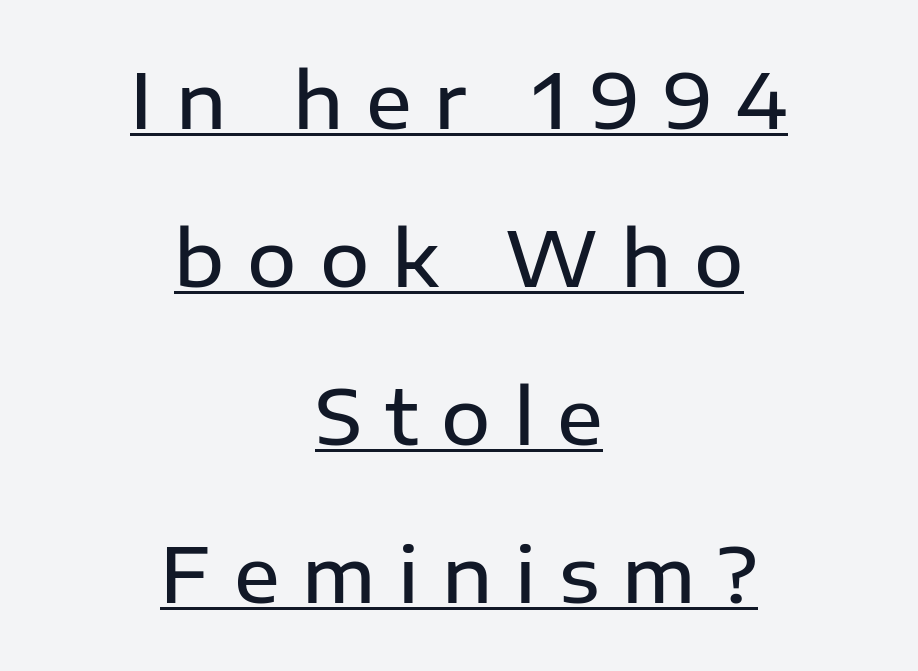
The image shows 76 px semibold sans-serif type, upright; set centered, loose line spacing (2.08x), unusually wide letter spacing (+0.3 em), underlined; low stroke contrast and a medium x-height.
